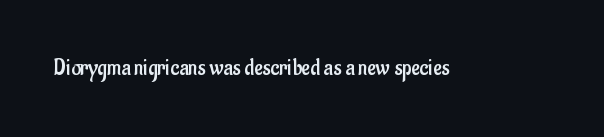
{"italic": "no", "bold": "no", "underline": "no", "letter_spacing": "normal", "letter_spacing_em": 0.0, "glyph_px": 23}
